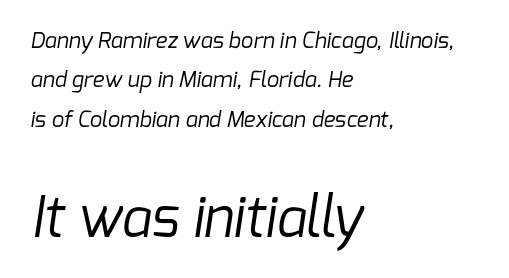
{"serif": "no", "bold": "no", "weight": "regular", "width": "normal", "stroke_contrast": "low", "x_height": "medium", "monospaced": "no", "underline": "no", "align": "left", "line_spacing_ratio": 1.79, "letter_spacing": "normal", "letter_spacing_em": 0.0, "larger_block": "second", "size_ratio": 2.5, "glyph_px": 55}
